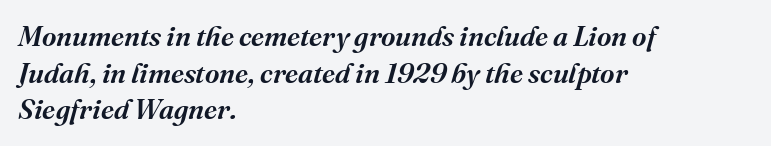
The image shows 28 px serif type, italic (leaning right); set left-aligned, normal line spacing (1.31x), normal letter spacing, not underlined; medium stroke contrast and a medium x-height.
